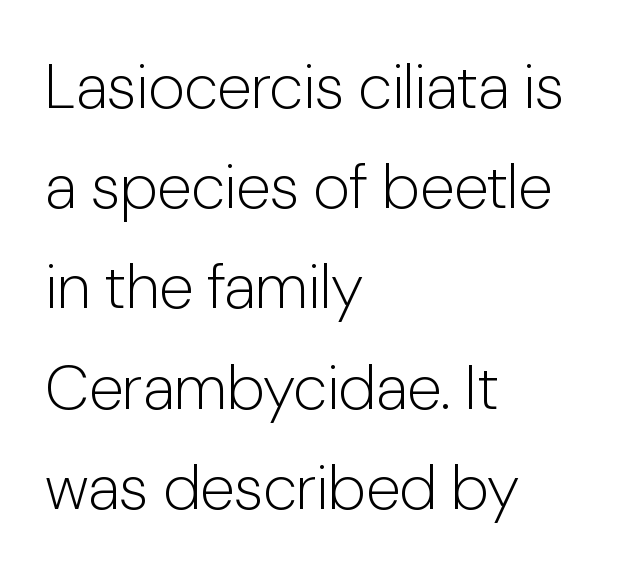
{"serif": "no", "italic": "no", "bold": "no", "weight": "light", "width": "normal", "stroke_contrast": "low", "x_height": "medium", "monospaced": "no", "underline": "no", "align": "left", "line_spacing": "normal", "line_spacing_ratio": 1.59, "letter_spacing": "normal", "letter_spacing_em": 0.0, "glyph_px": 63}
